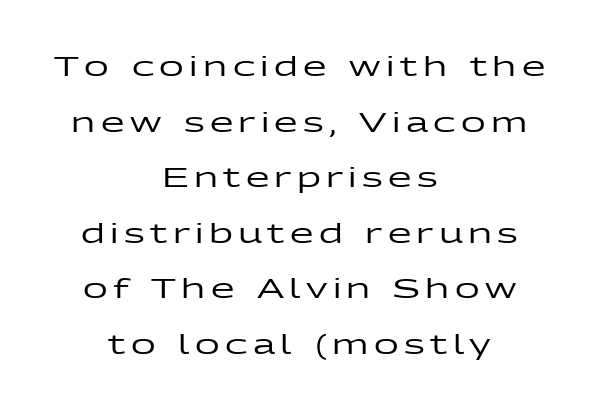
Is there much room between lines? Yes — plenty of vertical air separates them. The lines are quadded center. The face used here is rendered with a markedly widened letterfit. The letters stand straight up with perfectly vertical stems. Lines of text with bare space underneath.
